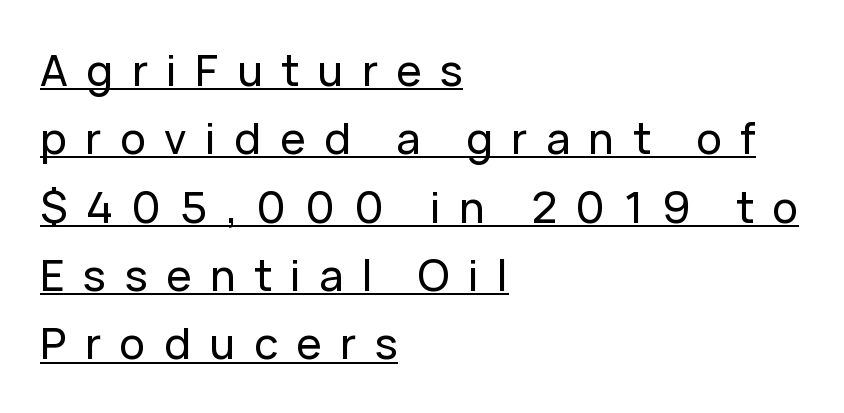
Q: Is the text italic (slanted)? A: No, it is upright.
Q: Is the typeface a serif or a sans-serif typeface? A: Sans-serif.
Q: Is the text underlined? A: Yes.
Q: How is the paragraph aligned? A: Left-aligned.
Q: Is the spacing between letters normal or unusually wide? A: Unusually wide.
Q: Is the spacing between lines tight, normal or loose? A: Normal.
Q: Width (condensed, normal, or wide)? A: Normal.
Q: Stroke contrast? A: Low.
Q: x-height? A: Medium.
Q: Monospaced? A: No.
